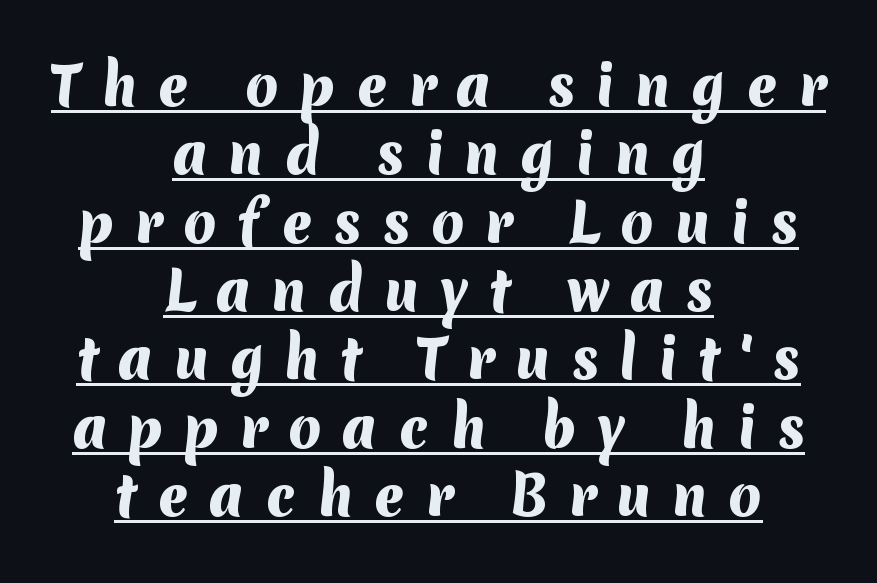
The image shows 53 px heavy sans-serif type; set centered, normal line spacing (1.29x), unusually wide letter spacing (+0.39 em), underlined; medium stroke contrast and a medium x-height.
